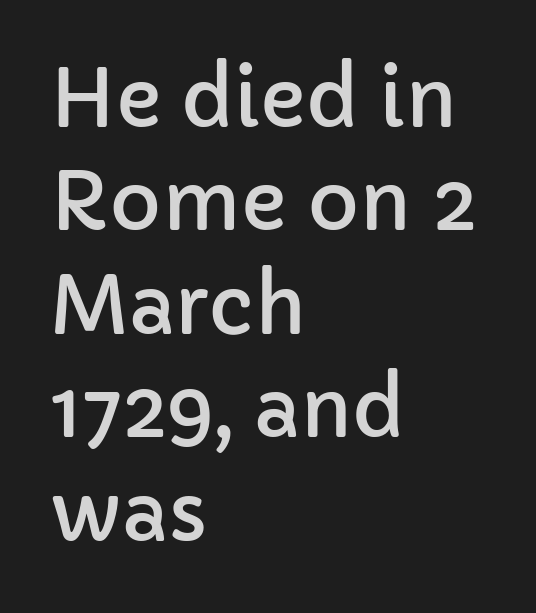
{"serif": "no", "italic": "no", "width": "normal", "stroke_contrast": "low", "x_height": "medium", "monospaced": "no", "underline": "no", "align": "left", "line_spacing": "normal", "line_spacing_ratio": 1.31, "letter_spacing": "normal", "letter_spacing_em": 0.0, "glyph_px": 79}
